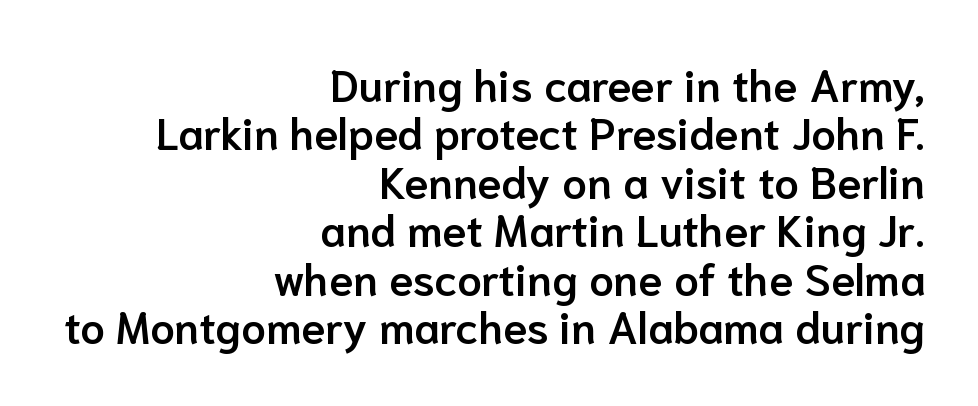
Q: Is the text bold? A: Semi-bold.
Q: Is the text italic (slanted)? A: No, it is upright.
Q: Is the typeface a serif or a sans-serif typeface? A: Sans-serif.
Q: Is the text underlined? A: No.
Q: How is the paragraph aligned? A: Right-aligned.
Q: Is the spacing between letters normal or unusually wide? A: Normal.
Q: Is the spacing between lines tight, normal or loose? A: Tight.
Q: Width (condensed, normal, or wide)? A: Normal.
Q: Stroke contrast? A: Low.
Q: x-height? A: Medium.
Q: Monospaced? A: No.
